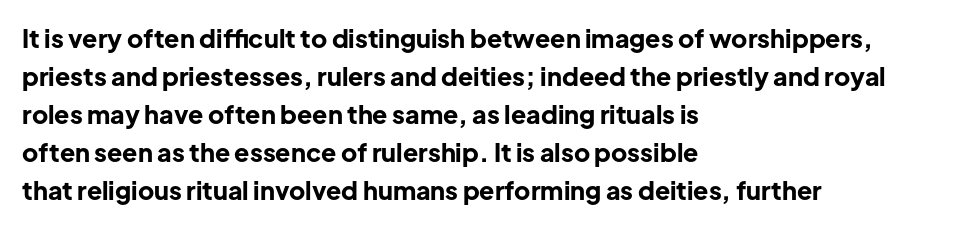
{"italic": "no", "bold": "yes", "underline": "no", "align": "left", "line_spacing": "normal", "line_spacing_ratio": 1.52, "letter_spacing": "normal", "letter_spacing_em": 0.0, "glyph_px": 25}
